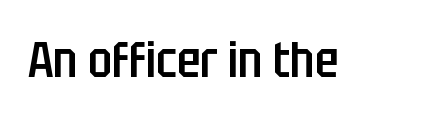
The lettering holds an erect, upright posture throughout. Font category for this specimen: sans-serif. Each glyph is drawn with semibold strokes, heavier than normal yet not fully bold. Default kerning and tracking; the words read as compact shapes.
